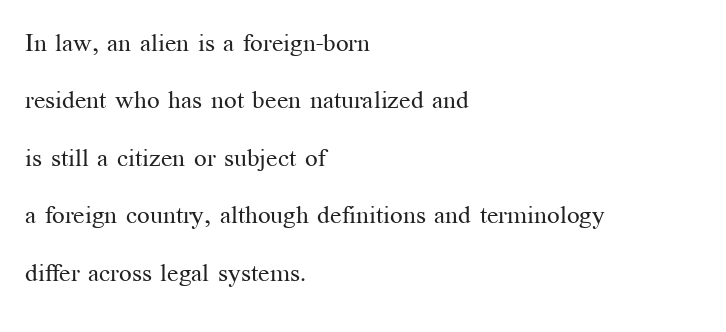
Q: Is the text bold? A: No.
Q: Is the text italic (slanted)? A: No, it is upright.
Q: Is the text underlined? A: No.
Q: How is the paragraph aligned? A: Left-aligned.
Q: Is the spacing between letters normal or unusually wide? A: Normal.
Q: Is the spacing between lines tight, normal or loose? A: Loose.
